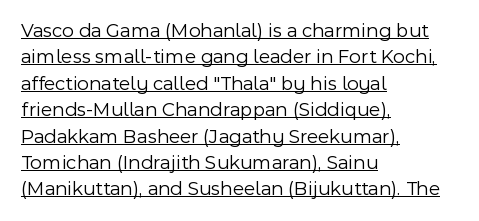
Q: Is the text bold? A: No.
Q: Is the text italic (slanted)? A: No, it is upright.
Q: Is the text underlined? A: Yes.
Q: How is the paragraph aligned? A: Left-aligned.
Q: Is the spacing between letters normal or unusually wide? A: Normal.
Q: Is the spacing between lines tight, normal or loose? A: Normal.
